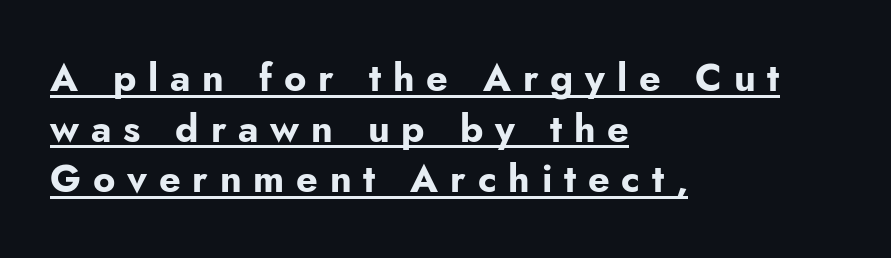
{"serif": "no", "italic": "no", "bold": "yes", "weight": "bold", "width": "normal", "stroke_contrast": "low", "x_height": "small", "monospaced": "no", "underline": "yes", "align": "left", "line_spacing": "normal", "line_spacing_ratio": 1.33, "letter_spacing": "wide", "letter_spacing_em": 0.31, "glyph_px": 38}
